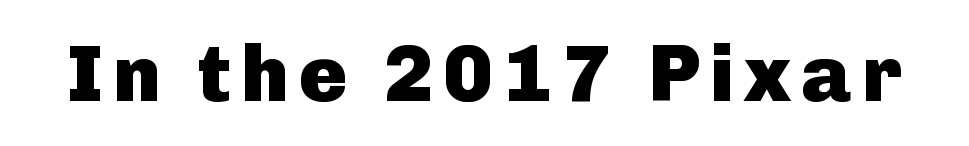
{"serif": "no", "italic": "no", "bold": "yes", "weight": "heavy", "width": "normal", "stroke_contrast": "low", "x_height": "medium", "monospaced": "no", "underline": "no", "glyph_px": 80}
